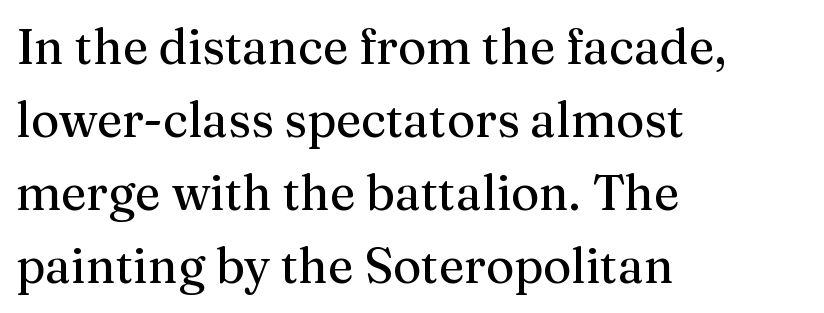
Q: Is the text bold? A: No.
Q: Is the text italic (slanted)? A: No, it is upright.
Q: Is the typeface a serif or a sans-serif typeface? A: Serif.
Q: Is the text underlined? A: No.
Q: How is the paragraph aligned? A: Left-aligned.
Q: Is the spacing between letters normal or unusually wide? A: Normal.
Q: Is the spacing between lines tight, normal or loose? A: Normal.
Q: Width (condensed, normal, or wide)? A: Normal.
Q: Stroke contrast? A: Medium.
Q: x-height? A: Medium.
Q: Monospaced? A: No.
